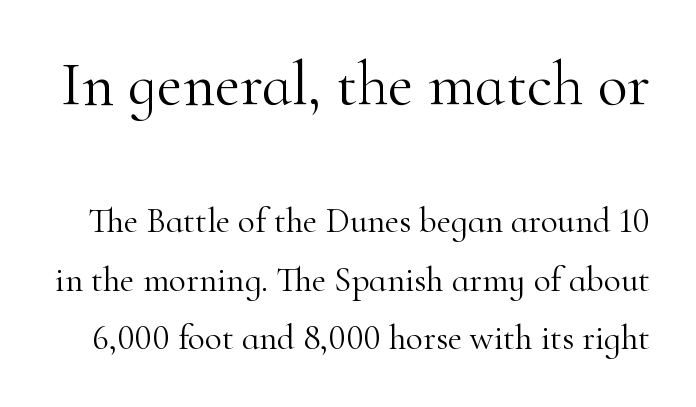
These lines are composed in type with serifs. This sample has the flowing, uneven cadence of proportional lettering. Heft: none added — not bold. Honestly, the row spacing looks completely unremarkable.
